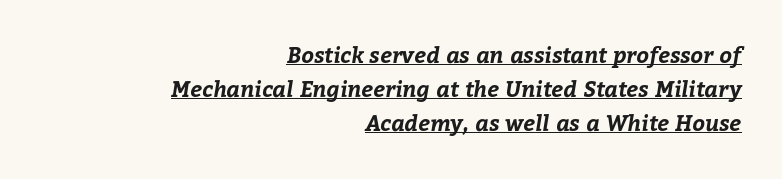
Q: Is the text bold? A: Yes.
Q: Is the text underlined? A: Yes.
Q: How is the paragraph aligned? A: Right-aligned.
Q: Is the spacing between letters normal or unusually wide? A: Normal.
Q: Is the spacing between lines tight, normal or loose? A: Normal.
